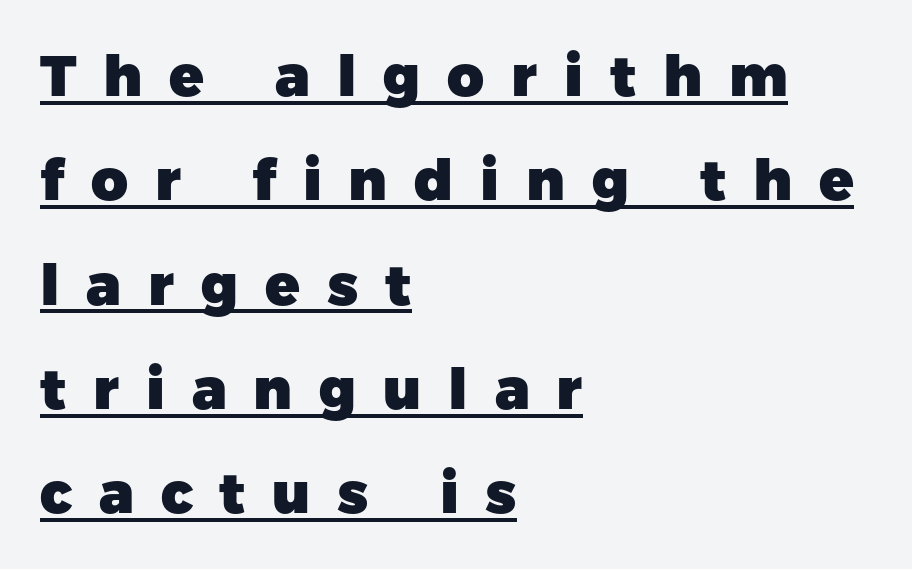
The face used here appears with an underline applied. Emphasis by weight is at full strength: bold. Leftover space on each line is placed entirely after the last word. The letters stand straight up with perfectly vertical stems. The letters are spread apart with noticeably loose tracking. Do the characters align in a grid? No, the font is proportional.
